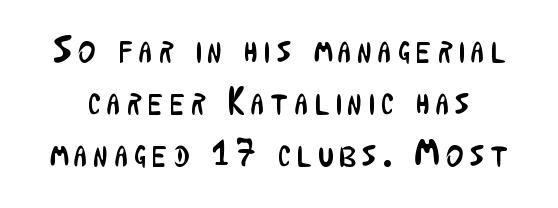
The image shows 37 px regular-weight, condensed sans-serif type, upright; set normal line spacing (1.4x), not underlined; low stroke contrast and a medium x-height.
